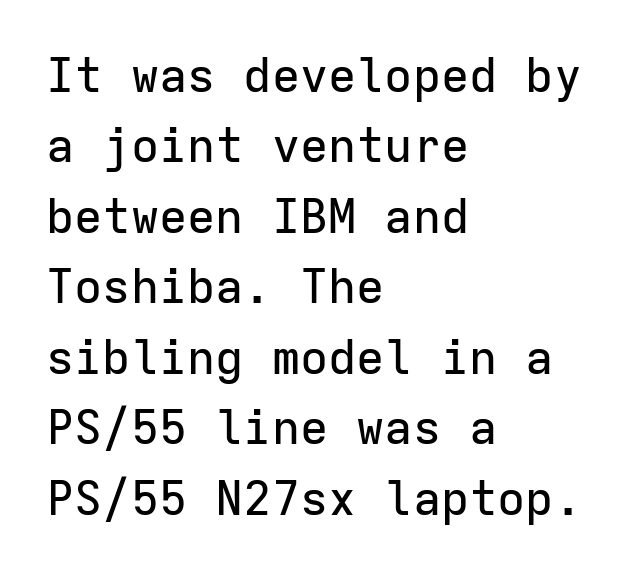
The passage shown has conventional tracking throughout. Honestly, there is no underline to notice here at all. Reading down the column, the eye jumps a familiar distance to each next line. Spacing verdict: monospaced, one width for all characters.
